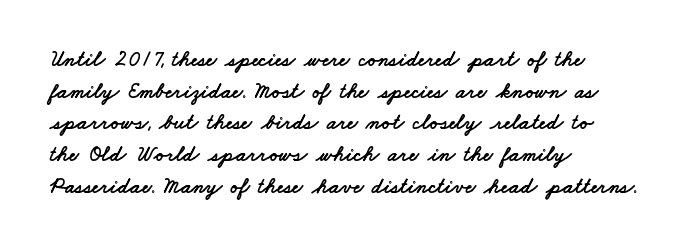
{"underline": "no", "align": "left", "line_spacing": "normal", "line_spacing_ratio": 1.44, "letter_spacing": "normal", "letter_spacing_em": 0.0, "glyph_px": 22}
